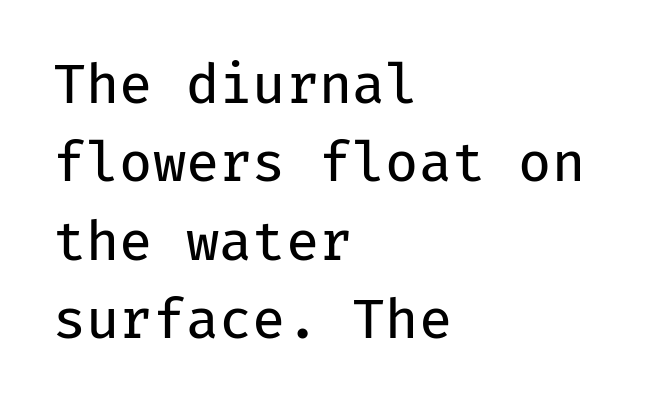
The image shows 54 px regular-weight sans-serif type, upright, monospaced; set left-aligned, normal line spacing (1.45x), normal letter spacing, not underlined; low stroke contrast and a medium x-height.
